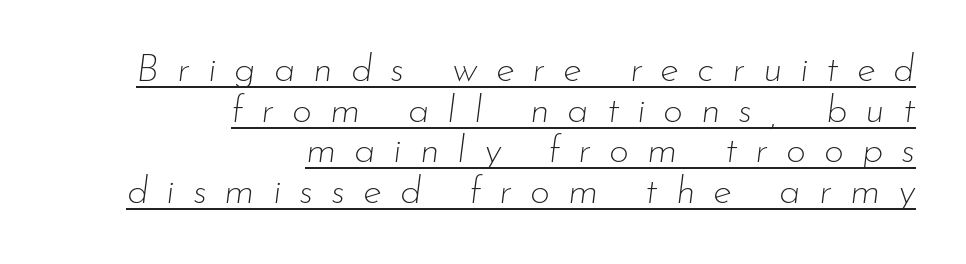
{"italic": "yes", "lean": "right", "slant_degrees": 7, "bold": "no", "weight": "thin", "width": "normal", "stroke_contrast": "low", "x_height": "small", "monospaced": "no", "underline": "yes", "align": "right", "line_spacing": "tight", "line_spacing_ratio": 1.04, "letter_spacing": "wide", "letter_spacing_em": 0.46, "glyph_px": 39}
